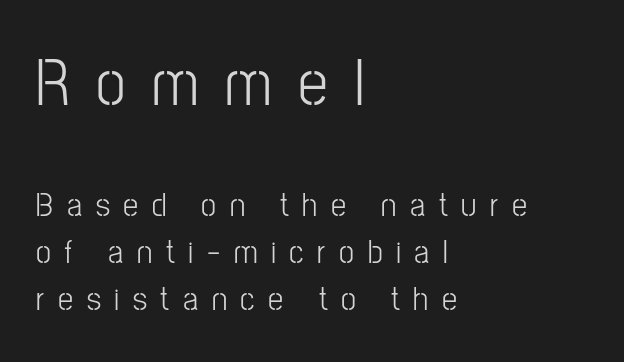
I'd call this a sans setting — the letters go barefoot. Each line starts at the same left margin while the right side varies. Every character sits straight up, as roman type does. The type is letterspaced generously, with wide tracking. Is this a fixed-width face? No — the glyphs have proportional, varying widths. The block sitting higher on the canvas is the one with enlarged characters.
